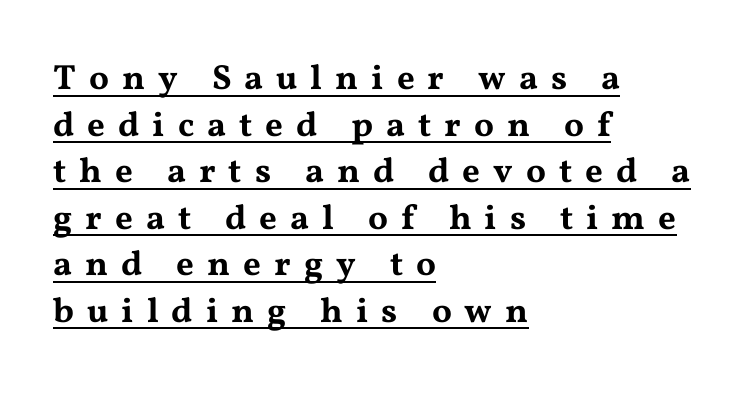
Q: Is the text italic (slanted)? A: No, it is upright.
Q: Is the typeface a serif or a sans-serif typeface? A: Serif.
Q: Is the text underlined? A: Yes.
Q: How is the paragraph aligned? A: Left-aligned.
Q: Is the spacing between letters normal or unusually wide? A: Unusually wide.
Q: Is the spacing between lines tight, normal or loose? A: Normal.
Q: Width (condensed, normal, or wide)? A: Wide.
Q: Stroke contrast? A: Medium.
Q: x-height? A: Medium.
Q: Monospaced? A: No.
